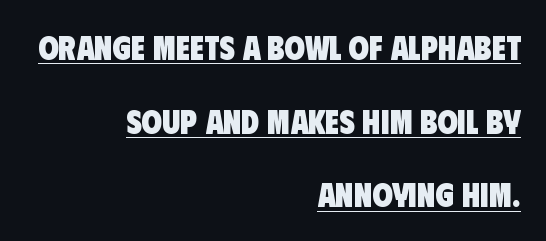
Every row of glyphs terminates at an identical x-position on the right. Are there feet on the stems? There aren't — it's a sans. On the weight axis this lands at bold, roughly 700. What stands out about the letter spacing? Nothing — it is the standard amount. Think of a printed novel: that variable character pitch is what you see here. In designer terms, the underline attribute is active on this setting.
